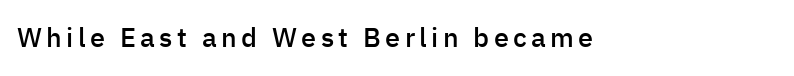
{"italic": "no", "bold": "semi", "underline": "no", "glyph_px": 27}
